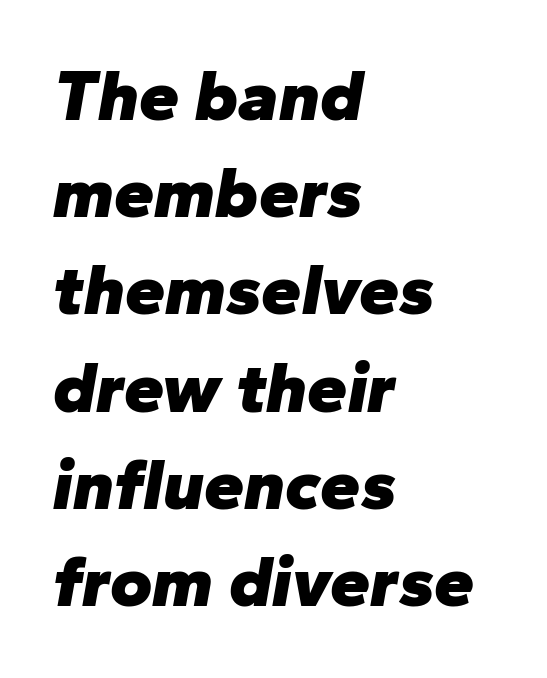
The image shows 72 px heavy type, italic (leaning right); set left-aligned, normal line spacing (1.35x), normal letter spacing, not underlined; low stroke contrast and a medium x-height.
